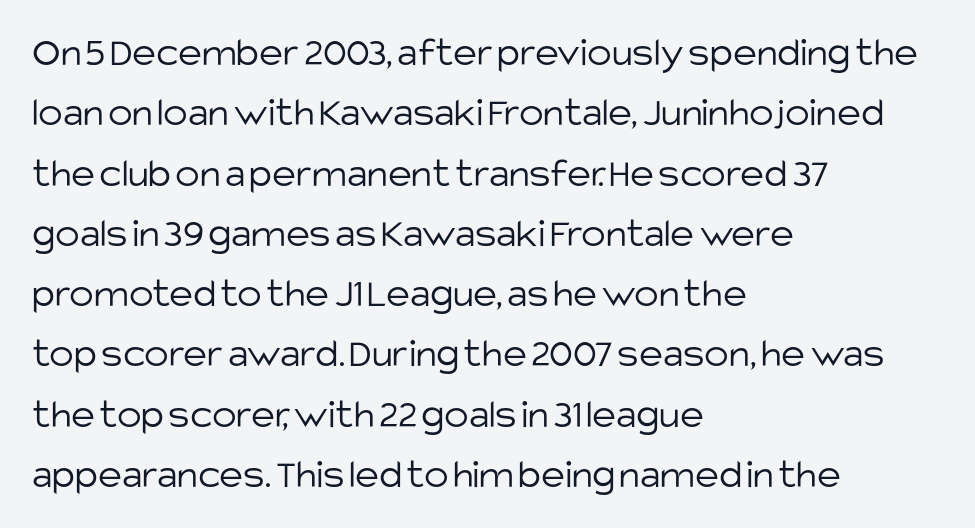
{"serif": "no", "italic": "no", "bold": "no", "weight": "light", "width": "normal", "stroke_contrast": "low", "x_height": "large", "monospaced": "no", "underline": "no", "align": "left", "line_spacing": "normal", "line_spacing_ratio": 1.47, "letter_spacing": "normal", "letter_spacing_em": 0.0, "glyph_px": 41}
